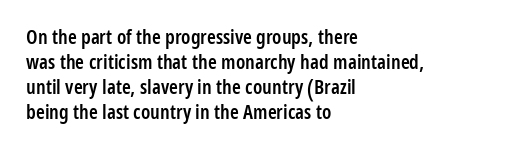
The image shows 20 px text type, upright; set left-aligned, normal line spacing (1.25x), normal letter spacing, not underlined.
